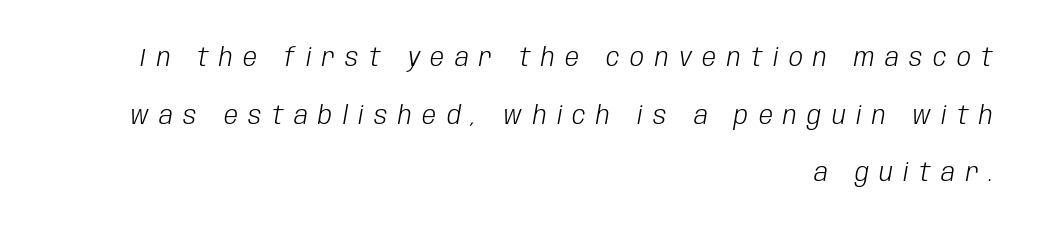
Q: Is the text bold? A: No.
Q: Is the text italic (slanted)? A: Yes, it leans right by about 10 degrees.
Q: Is the text underlined? A: No.
Q: How is the paragraph aligned? A: Right-aligned.
Q: Is the spacing between letters normal or unusually wide? A: Unusually wide.
Q: Is the spacing between lines tight, normal or loose? A: Loose.
